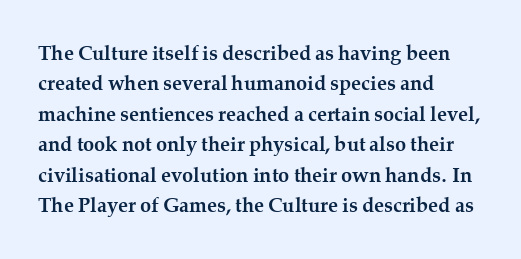
Heavy, bold letterforms. The rendering anchors every line to the left-hand side. The line-height multiplier appears to be the usual default. Style check: upright. There is no visible air inserted between adjacent glyphs. Descenders hang freely into open space.
